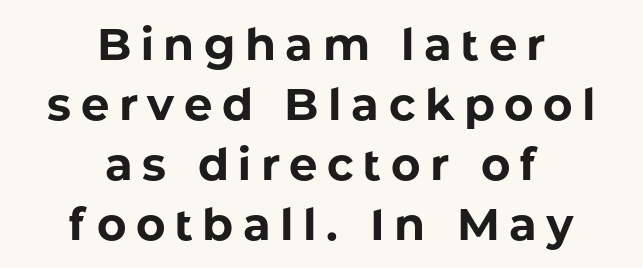
The passage is arranged like a title page — every line centered. Quick note: interline space is typical. A typesetter would mark this as roman, not italic. The passage shown is typed in a proportional face where columns would drift.
